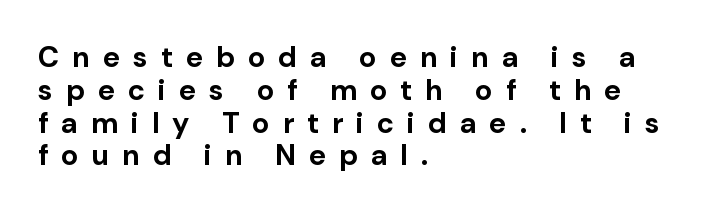
Typeset ragged right — the left edge is the straight one. The glyphs are unaccompanied by any horizontal stroke below them. Each new line begins almost immediately beneath the previous one. The font is running at its bold setting. The letters advance in unequal steps, a hallmark of proportional type.
